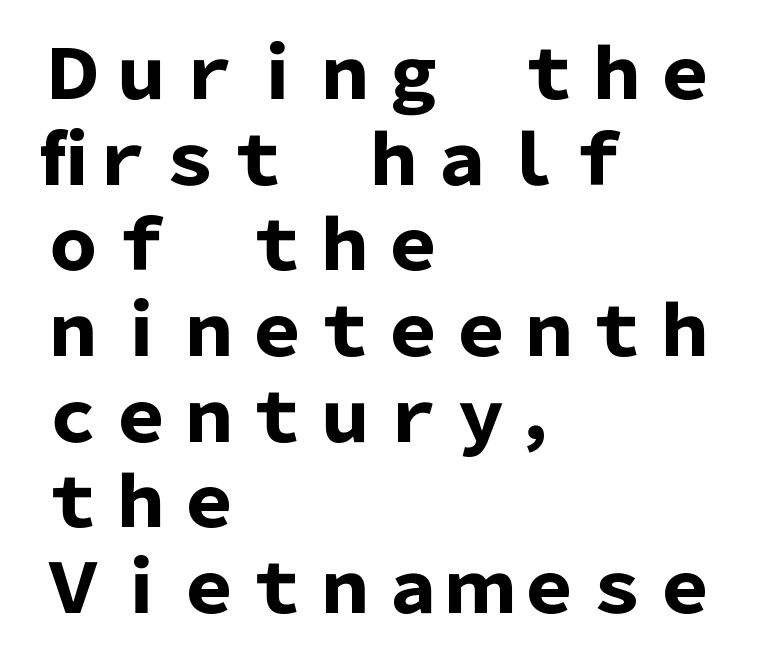
The image shows 68 px heavy sans-serif type, upright; set left-aligned, normal line spacing (1.26x), normal letter spacing, not underlined; low stroke contrast and a medium x-height.
